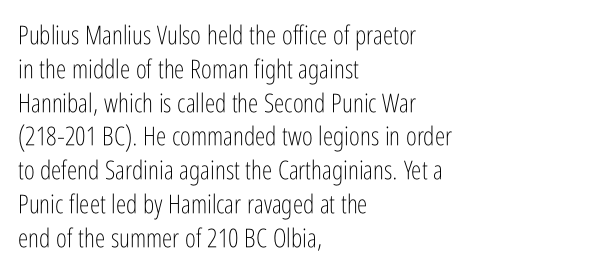
Q: Is the text bold? A: No.
Q: Is the text italic (slanted)? A: No, it is upright.
Q: Is the text underlined? A: No.
Q: How is the paragraph aligned? A: Left-aligned.
Q: Is the spacing between letters normal or unusually wide? A: Normal.
Q: Is the spacing between lines tight, normal or loose? A: Normal.
